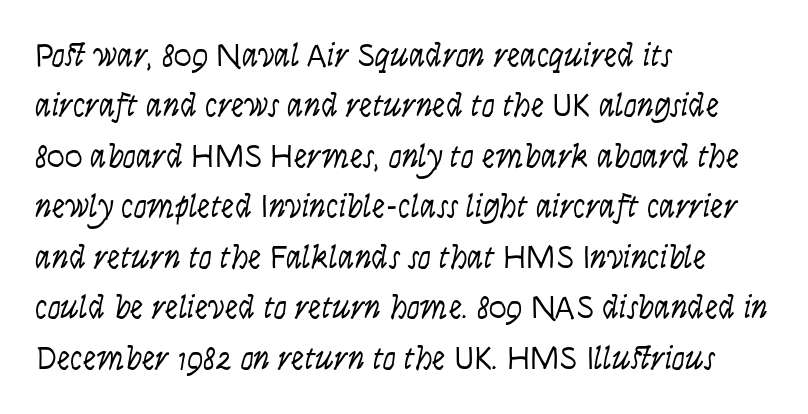
Q: Is the text bold? A: No.
Q: Is the text italic (slanted)? A: Yes, it leans right by about 9 degrees.
Q: Is the text underlined? A: No.
Q: How is the paragraph aligned? A: Left-aligned.
Q: Is the spacing between letters normal or unusually wide? A: Normal.
Q: Is the spacing between lines tight, normal or loose? A: Normal.
Q: Width (condensed, normal, or wide)? A: Condensed.
Q: Stroke contrast? A: Low.
Q: x-height? A: Large.
Q: Monospaced? A: No.
